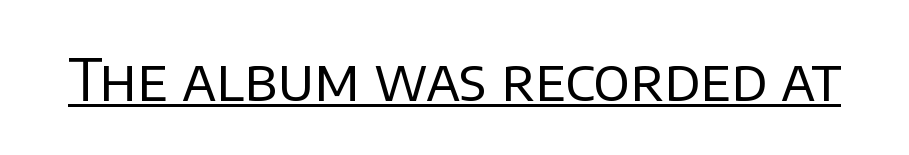
The image shows 58 px regular-weight sans-serif type, upright; set normal letter spacing, underlined; low stroke contrast and a large x-height.
